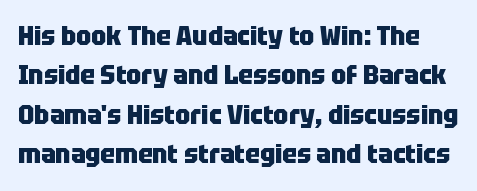
Q: Is the text bold? A: Yes.
Q: Is the text italic (slanted)? A: No, it is upright.
Q: Is the text underlined? A: No.
Q: Is the spacing between letters normal or unusually wide? A: Normal.
Q: Is the spacing between lines tight, normal or loose? A: Normal.
